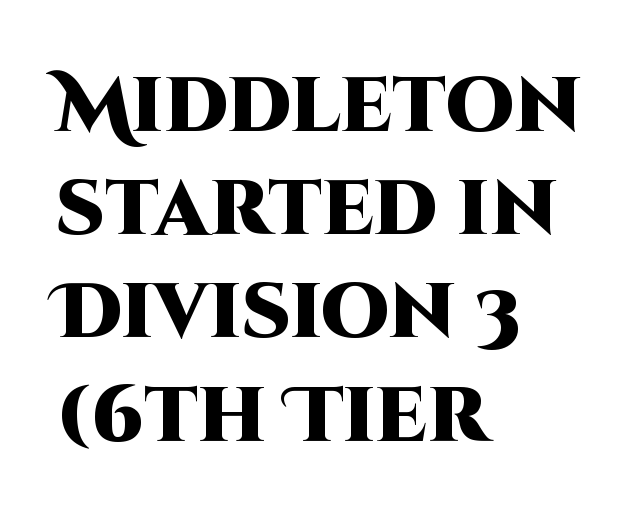
{"serif": "no", "italic": "no", "bold": "yes", "weight": "heavy", "width": "normal", "stroke_contrast": "high", "x_height": "large", "monospaced": "no", "underline": "no", "align": "left", "line_spacing": "normal", "line_spacing_ratio": 1.34, "letter_spacing": "normal", "letter_spacing_em": 0.0, "glyph_px": 77}
